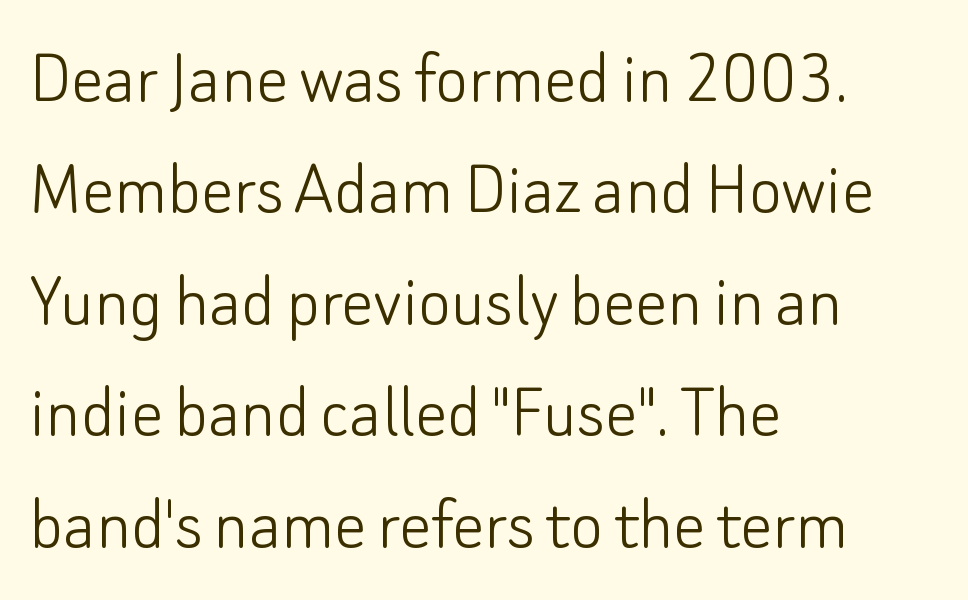
Q: Is the text bold? A: No.
Q: Is the text italic (slanted)? A: No, it is upright.
Q: Is the typeface a serif or a sans-serif typeface? A: Sans-serif.
Q: Is the text underlined? A: No.
Q: How is the paragraph aligned? A: Left-aligned.
Q: Is the spacing between letters normal or unusually wide? A: Normal.
Q: Is the spacing between lines tight, normal or loose? A: Normal.
Q: Width (condensed, normal, or wide)? A: Normal.
Q: Stroke contrast? A: Low.
Q: x-height? A: Small.
Q: Monospaced? A: No.
